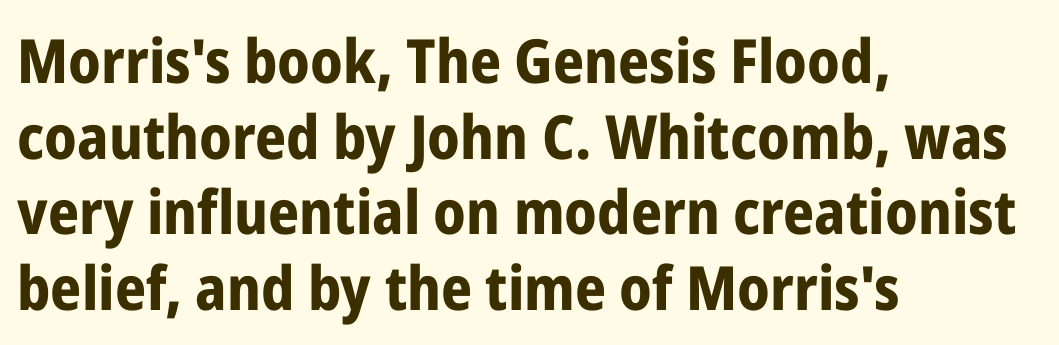
The image shows 61 px bold, condensed sans-serif type, upright; set left-aligned, line spacing 1.24x, normal letter spacing, not underlined; low stroke contrast and a medium x-height.
